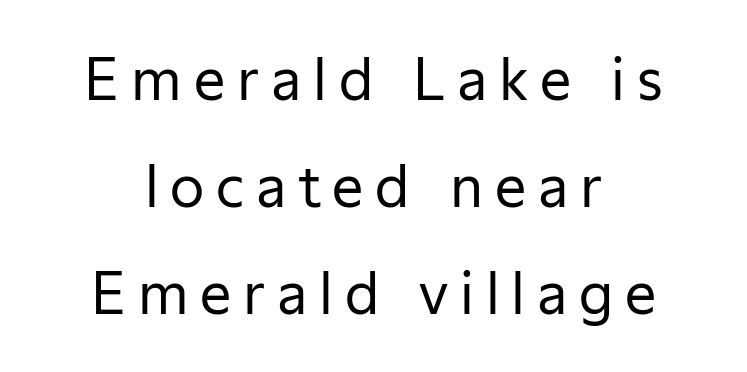
If you measured baseline to baseline, you'd find a long distance. The area under the type is left untouched. Notice how the stems are strictly vertical — no italics here. Compared with a flush-left layout, this one balances lines on the center instead. Is this a fixed-width face? No — the glyphs have proportional, varying widths.
